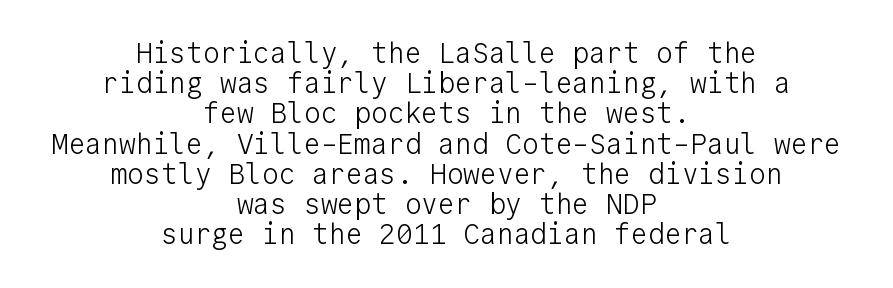
Check under the words: just untouched page. The gaps between neighbouring characters are ordinary and unremarkable. Fixed-width glyphs throughout — classic coding-font behaviour. Caption: face not bold, strokes unweighted. Vertical spacing — tight. Ordinary non-slanted type is in use.
